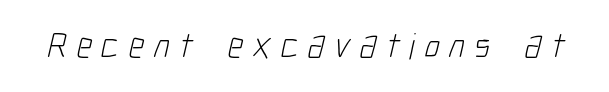
Type without underlining. A typesetter would label this face a sans. The rendering inserts visible extra space after every character. Caption: face not bold, strokes unweighted. A typesetter would call this proportional, since set widths differ per character.
